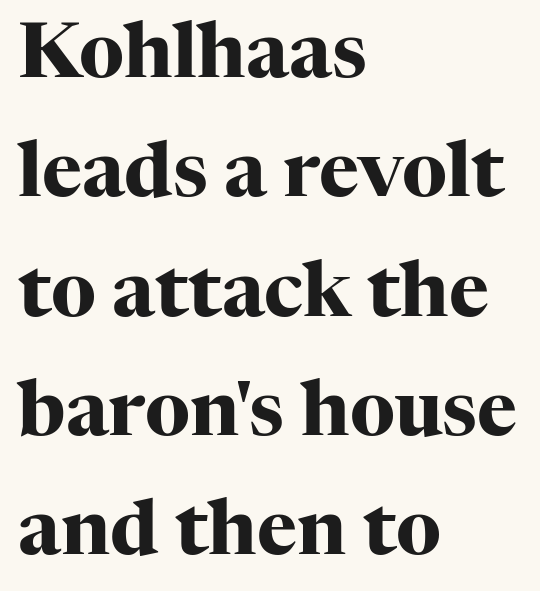
{"serif": "yes", "italic": "no", "bold": "yes", "weight": "heavy", "width": "normal", "stroke_contrast": "high", "x_height": "medium", "monospaced": "no", "underline": "no", "align": "left", "line_spacing": "normal", "line_spacing_ratio": 1.57, "letter_spacing": "normal", "letter_spacing_em": 0.0, "glyph_px": 76}
